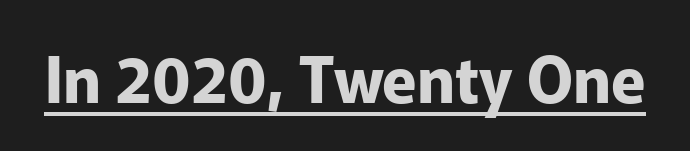
Q: Is the text bold? A: Yes.
Q: Is the text italic (slanted)? A: No, it is upright.
Q: Is the typeface a serif or a sans-serif typeface? A: Sans-serif.
Q: Is the text underlined? A: Yes.
Q: Is the spacing between letters normal or unusually wide? A: Normal.
Q: Width (condensed, normal, or wide)? A: Normal.
Q: Stroke contrast? A: Low.
Q: x-height? A: Medium.
Q: Monospaced? A: No.
